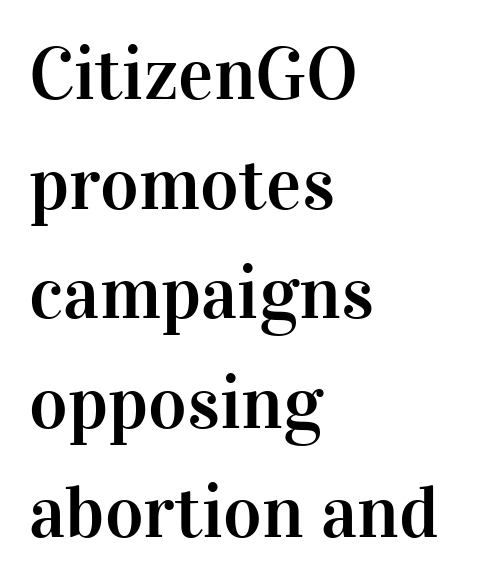
{"serif": "yes", "italic": "no", "width": "normal", "stroke_contrast": "high", "x_height": "medium", "monospaced": "no", "underline": "no", "align": "left", "line_spacing": "normal", "line_spacing_ratio": 1.48, "letter_spacing": "normal", "letter_spacing_em": 0.0, "glyph_px": 74}
